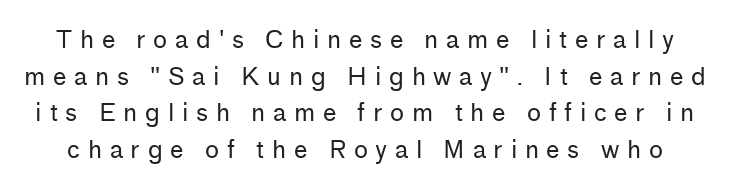
{"italic": "no", "bold": "no", "underline": "no", "line_spacing": "normal", "line_spacing_ratio": 1.53, "letter_spacing": "wide", "letter_spacing_em": 0.32, "glyph_px": 24}
